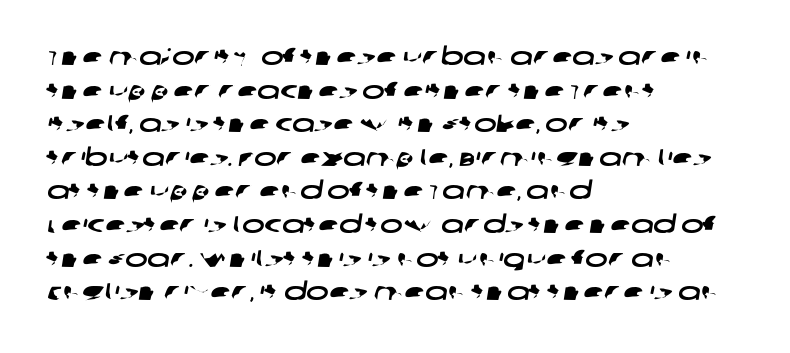
Anything drawn beneath the words? Only blank space. Horizontal bands of white between lines are of average thickness. Compared with typical body copy, the letter spacing here is the same. The setting favours the left margin, as ordinary paragraphs usually do.
